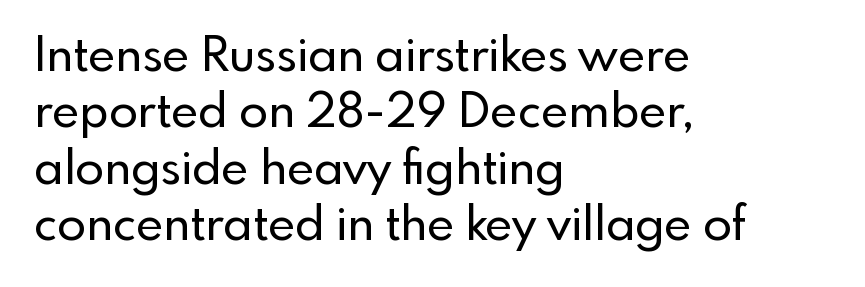
Q: Is the text italic (slanted)? A: No, it is upright.
Q: Is the typeface a serif or a sans-serif typeface? A: Sans-serif.
Q: Is the text underlined? A: No.
Q: How is the paragraph aligned? A: Left-aligned.
Q: Is the spacing between letters normal or unusually wide? A: Normal.
Q: Width (condensed, normal, or wide)? A: Normal.
Q: x-height? A: Small.
Q: Monospaced? A: No.
